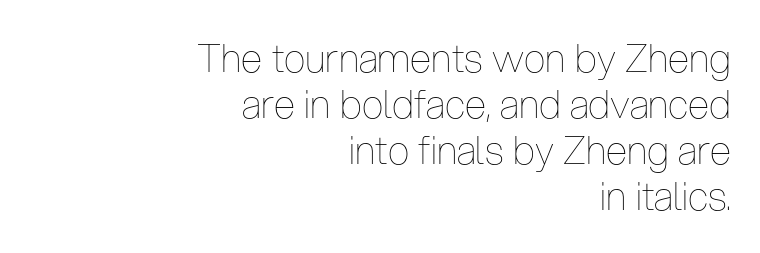
The image shows 39 px thin, condensed type, upright; set right-aligned, line spacing 1.18x, normal letter spacing, not underlined; low stroke contrast and a medium x-height.
